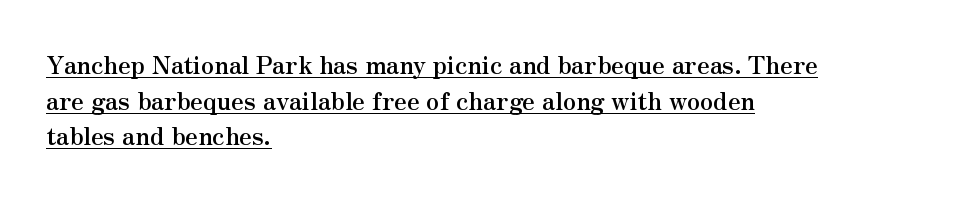
Beneath each row of characters lies a ruled line. A typesetter would call this leading conventional body-copy spacing. Look at the tracking — it's just the regular setting, nothing added. The paragraph has a hard left edge and a soft right edge.
